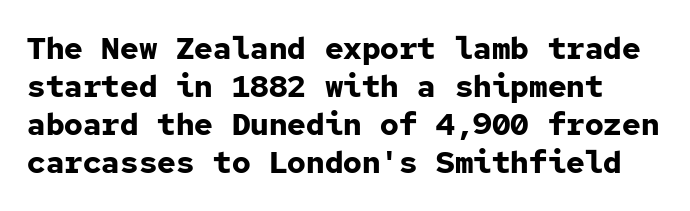
Q: Is the text bold? A: Yes.
Q: Is the text italic (slanted)? A: No, it is upright.
Q: Is the typeface a serif or a sans-serif typeface? A: Sans-serif.
Q: Is the text underlined? A: No.
Q: Is the spacing between letters normal or unusually wide? A: Normal.
Q: Width (condensed, normal, or wide)? A: Normal.
Q: Stroke contrast? A: Low.
Q: x-height? A: Medium.
Q: Monospaced? A: Yes.
